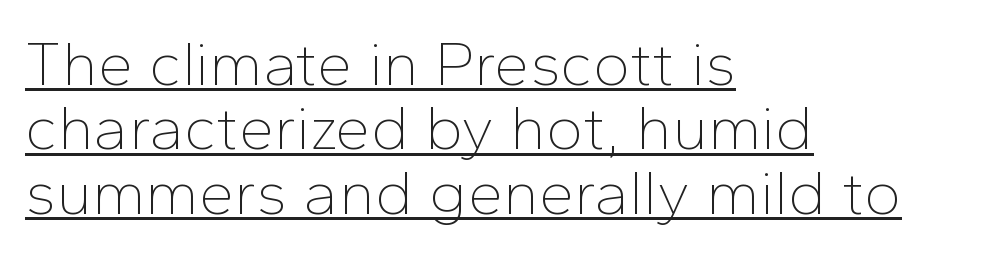
The rendering uses a small line-height, squeezing the rows. Think of a printed novel: that variable character pitch is what you see here. A sans-serif font was chosen for this passage. The weight would be labelled regular, book, light, or lighter still.
